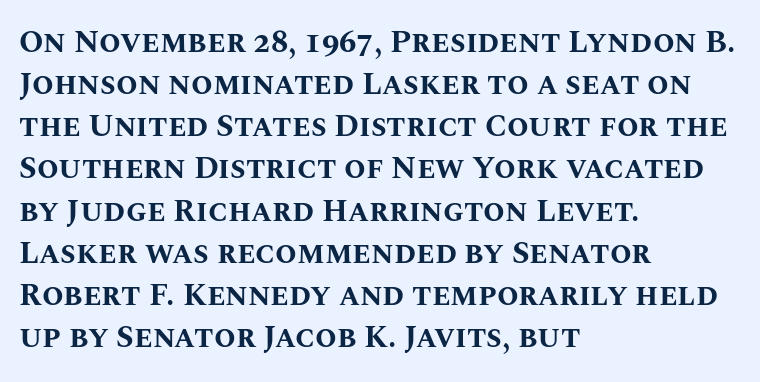
{"italic": "no", "bold": "yes", "weight": "bold", "width": "normal", "stroke_contrast": "medium", "x_height": "large", "monospaced": "no", "underline": "no", "align": "left", "line_spacing": "normal", "line_spacing_ratio": 1.36, "letter_spacing": "normal", "letter_spacing_em": 0.0, "glyph_px": 31}
